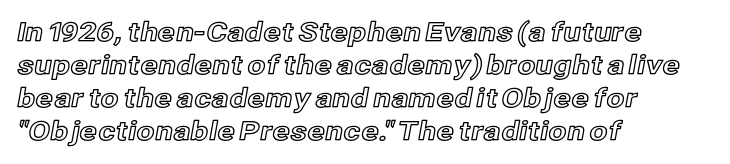
The foot of each line stays bare and open. Leading matches the norm, producing a regular column. The paragraph shown leans on its left margin. The gaps between neighbouring characters are ordinary and unremarkable.
